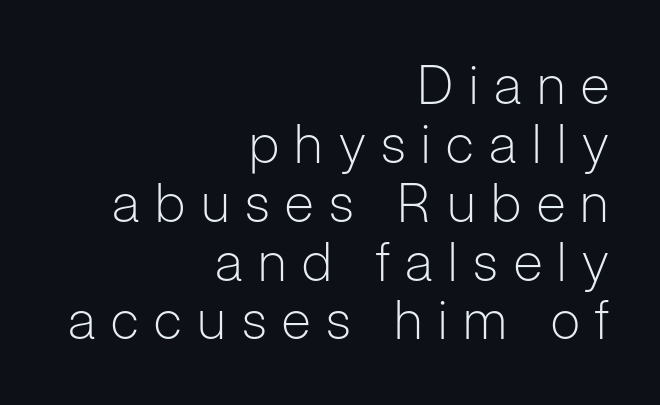
{"serif": "no", "italic": "no", "bold": "no", "weight": "light", "width": "normal", "stroke_contrast": "low", "x_height": "medium", "monospaced": "no", "underline": "no", "align": "right", "line_spacing": "tight", "line_spacing_ratio": 1.09, "letter_spacing": "wide", "letter_spacing_em": 0.29, "glyph_px": 54}
